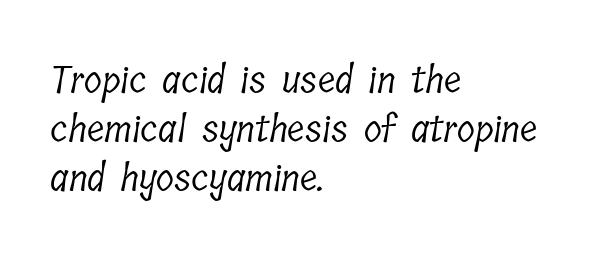
Just letters on the line, the space beneath them empty. Serifs: yes, visible at the terminals of the letterforms. Standard letterfit; no display-style spreading of the glyphs. Summary of vertical rhythm: regular, with standard interline spacing. Think standard paragraph weight, or any step lighter than that.
